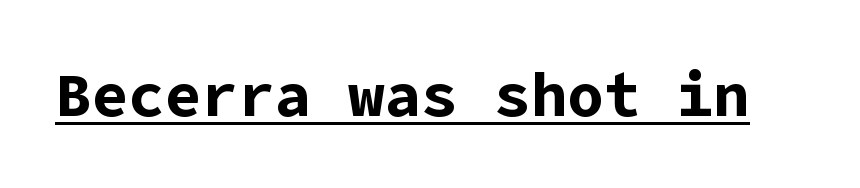
The image shows 61 px bold sans-serif type, upright; set normal letter spacing, underlined; low stroke contrast and a medium x-height.
